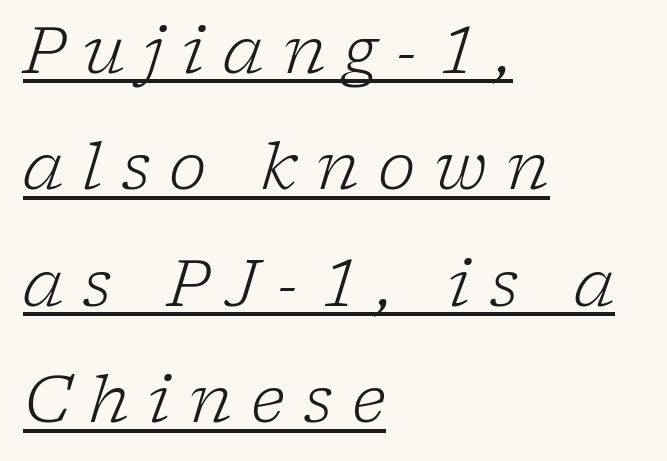
{"serif": "yes", "italic": "yes", "lean": "right", "slant_degrees": 17, "bold": "no", "weight": "light", "width": "normal", "stroke_contrast": "low", "x_height": "medium", "monospaced": "no", "underline": "yes", "align": "left", "line_spacing_ratio": 1.82, "letter_spacing": "wide", "letter_spacing_em": 0.29, "glyph_px": 64}
